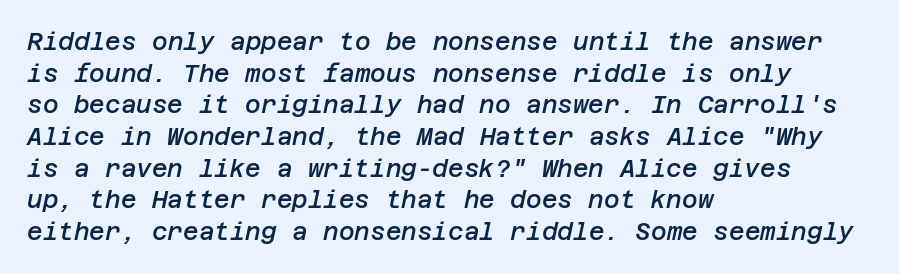
The font is running at a semibold setting, under full bold. The area under the type is left untouched. The tracking reads as untouched default to a designer's eye. If you drew a line through each stem, it would be angled. Vertical spacing — default. The lines in this sample share a left origin and differ only in where they stop.
